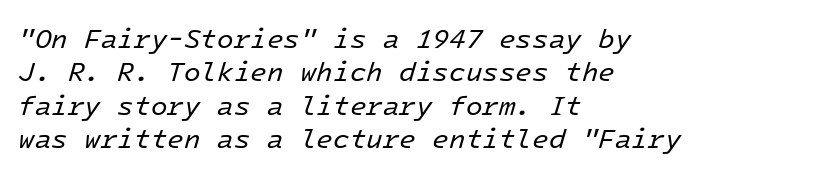
{"italic": "yes", "lean": "right", "slant_degrees": 16, "bold": "no", "underline": "no", "align": "left", "line_spacing_ratio": 1.24, "letter_spacing": "normal", "letter_spacing_em": 0.0, "glyph_px": 27}
